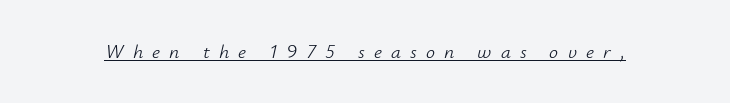
The image shows 20 px text type, italic (leaning right); set unusually wide letter spacing (+0.46 em), underlined.
